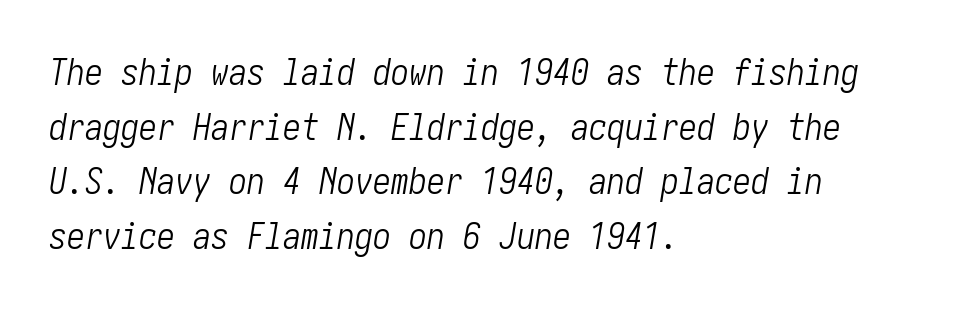
Q: Is the text bold? A: No.
Q: Is the text italic (slanted)? A: Yes, it leans right by about 10 degrees.
Q: Is the text underlined? A: No.
Q: How is the paragraph aligned? A: Left-aligned.
Q: Is the spacing between letters normal or unusually wide? A: Normal.
Q: Is the spacing between lines tight, normal or loose? A: Normal.
Q: Width (condensed, normal, or wide)? A: Condensed.
Q: Stroke contrast? A: Low.
Q: x-height? A: Medium.
